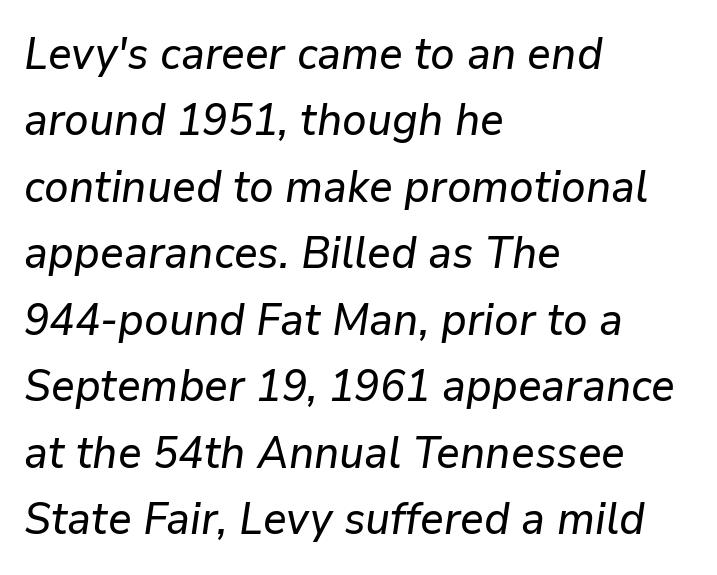
Q: Is the text italic (slanted)? A: Yes, it leans right by about 9 degrees.
Q: Is the text underlined? A: No.
Q: How is the paragraph aligned? A: Left-aligned.
Q: Is the spacing between letters normal or unusually wide? A: Normal.
Q: Is the spacing between lines tight, normal or loose? A: Normal.
Q: Width (condensed, normal, or wide)? A: Normal.
Q: Stroke contrast? A: Low.
Q: x-height? A: Medium.
Q: Monospaced? A: No.
